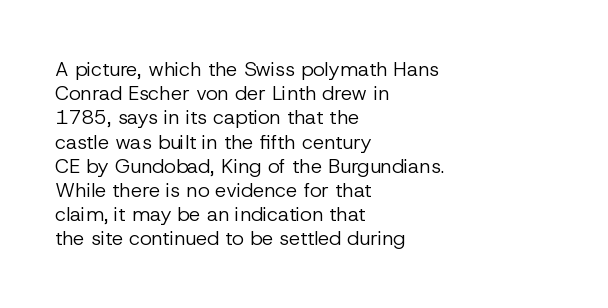
The image shows 20 px text type, upright; set left-aligned, line spacing 1.21x, normal letter spacing, not underlined.
